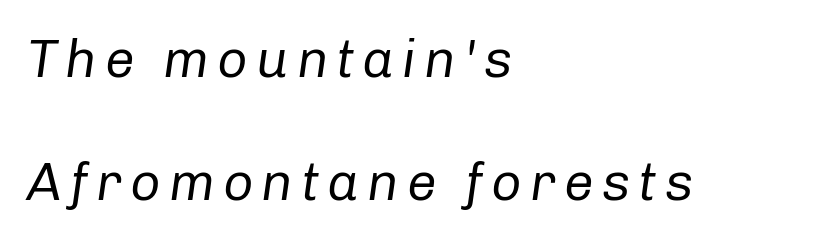
{"italic": "yes", "lean": "right", "slant_degrees": 8, "bold": "no", "weight": "regular", "width": "normal", "stroke_contrast": "low", "x_height": "medium", "monospaced": "no", "underline": "no", "align": "left", "line_spacing": "loose", "line_spacing_ratio": 2.33, "glyph_px": 53}
